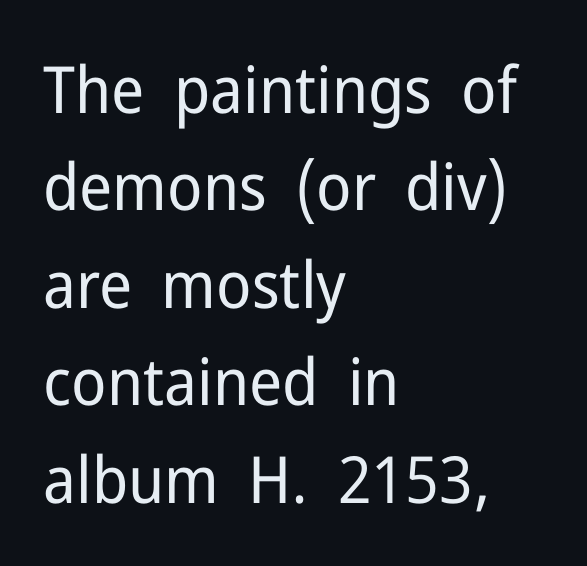
Q: Is the text bold? A: No.
Q: Is the text italic (slanted)? A: No, it is upright.
Q: Is the typeface a serif or a sans-serif typeface? A: Sans-serif.
Q: Is the text underlined? A: No.
Q: How is the paragraph aligned? A: Left-aligned.
Q: Is the spacing between letters normal or unusually wide? A: Normal.
Q: Is the spacing between lines tight, normal or loose? A: Normal.
Q: Width (condensed, normal, or wide)? A: Normal.
Q: Stroke contrast? A: Low.
Q: x-height? A: Medium.
Q: Monospaced? A: No.
